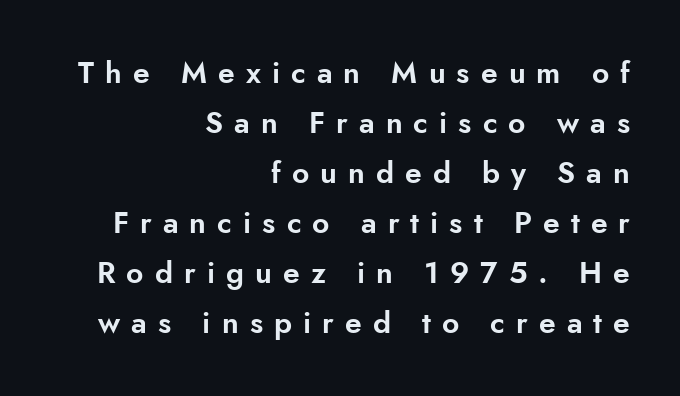
{"serif": "no", "italic": "no", "width": "normal", "stroke_contrast": "low", "x_height": "small", "monospaced": "no", "underline": "no", "align": "right", "line_spacing": "normal", "line_spacing_ratio": 1.67, "letter_spacing": "wide", "letter_spacing_em": 0.37, "glyph_px": 30}
